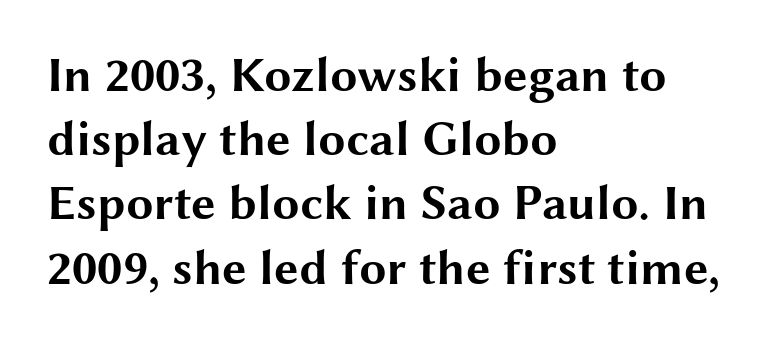
Q: Is the text bold? A: Yes.
Q: Is the text italic (slanted)? A: No, it is upright.
Q: Is the typeface a serif or a sans-serif typeface? A: Sans-serif.
Q: Is the text underlined? A: No.
Q: How is the paragraph aligned? A: Left-aligned.
Q: Is the spacing between letters normal or unusually wide? A: Normal.
Q: Is the spacing between lines tight, normal or loose? A: Normal.
Q: Width (condensed, normal, or wide)? A: Wide.
Q: Stroke contrast? A: Medium.
Q: x-height? A: Medium.
Q: Monospaced? A: No.
